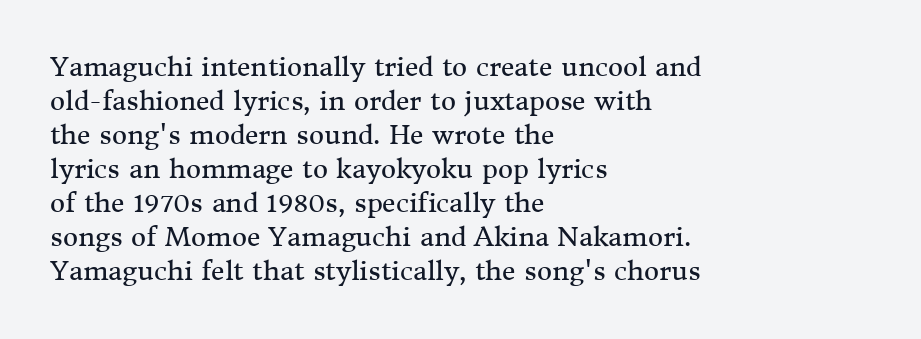
Descenders are the only things crossing below the line. All the whitespace from short lines collects on the right. Characters remain perfectly vertical along every line. The letters sit at their default tracking, neither squeezed nor spread.
